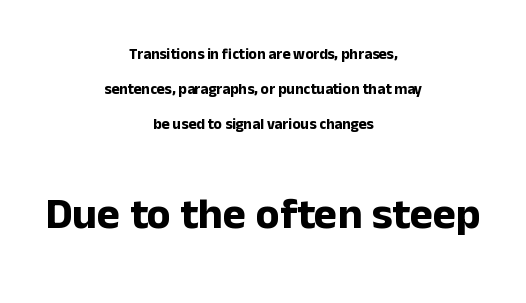
{"serif": "no", "italic": "no", "bold": "yes", "weight": "bold", "width": "normal", "stroke_contrast": "low", "x_height": "medium", "monospaced": "no", "underline": "no", "align": "center", "line_spacing": "loose", "line_spacing_ratio": 2.34, "letter_spacing": "normal", "letter_spacing_em": 0.0, "larger_block": "second", "size_ratio": 2.93, "glyph_px": 44}
